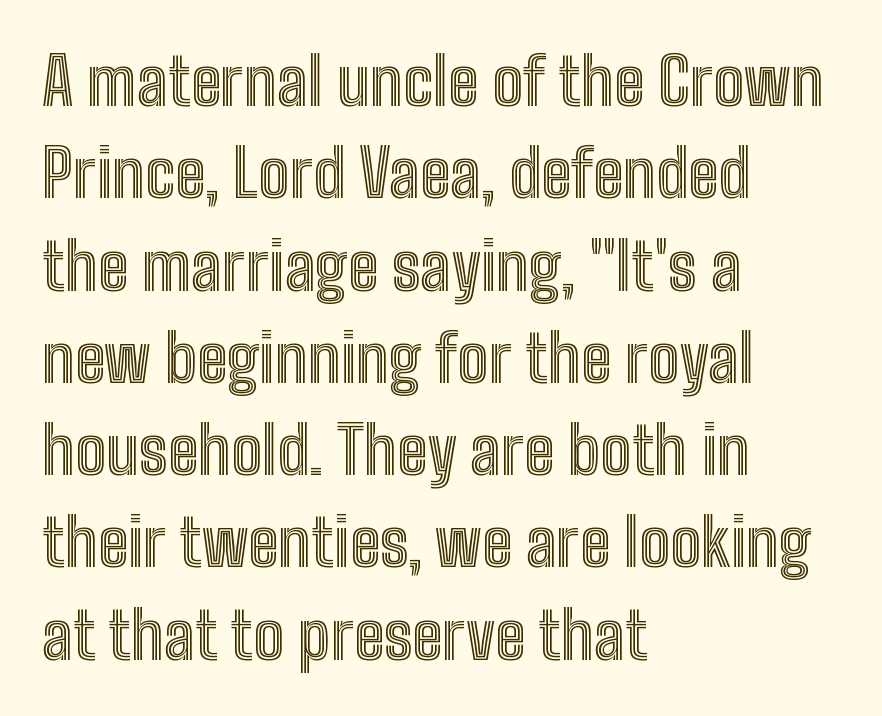
Quick note: not italic, upright. Glyph-to-glyph distance matches everyday printed text. The paragraph has a hard left edge and a soft right edge. Honestly, the row spacing looks completely unremarkable. The rendering uses natural spacing where letterforms have individual widths.
